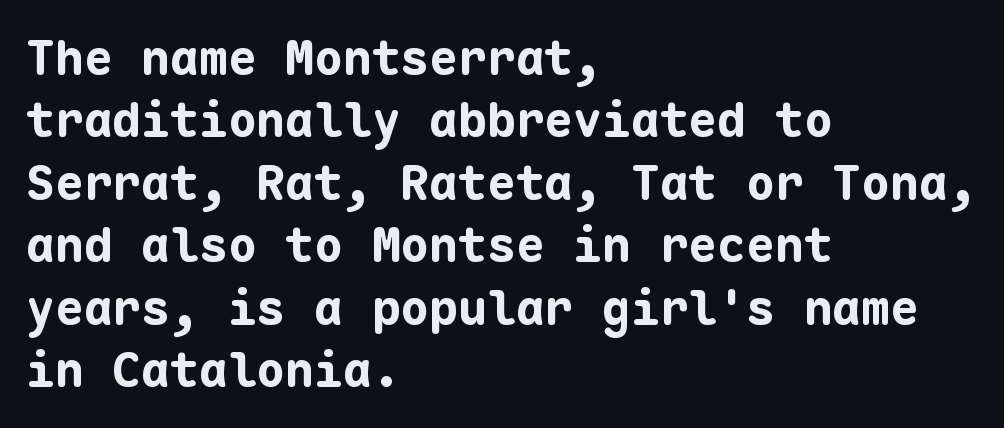
The image shows 48 px bold sans-serif type, upright, monospaced; set left-aligned, normal line spacing (1.3x), normal letter spacing, not underlined; low stroke contrast and a medium x-height.
